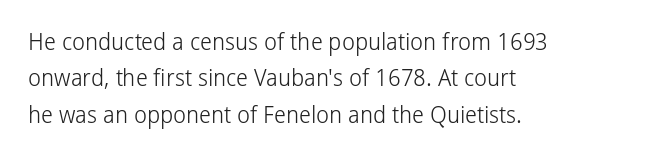
Q: Is the text bold? A: No.
Q: Is the text italic (slanted)? A: No, it is upright.
Q: Is the text underlined? A: No.
Q: How is the paragraph aligned? A: Left-aligned.
Q: Is the spacing between letters normal or unusually wide? A: Normal.
Q: Is the spacing between lines tight, normal or loose? A: Normal.
